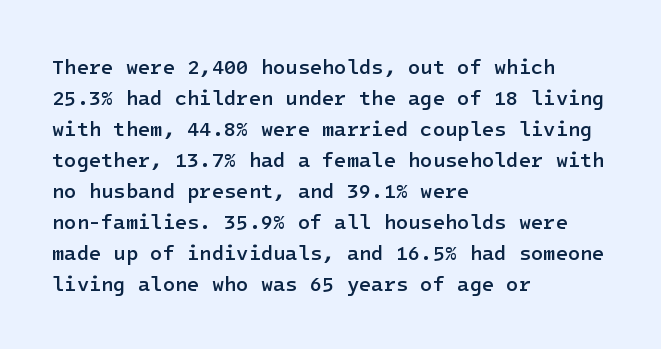
Q: Is the text bold? A: Semi-bold.
Q: Is the text italic (slanted)? A: No, it is upright.
Q: Is the text underlined? A: No.
Q: How is the paragraph aligned? A: Left-aligned.
Q: Is the spacing between letters normal or unusually wide? A: Normal.
Q: Is the spacing between lines tight, normal or loose? A: Normal.
